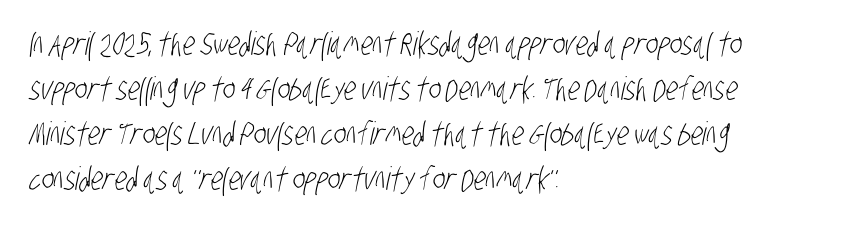
The paragraph shown leans on its left margin. Is this a fixed-width face? No — the glyphs have proportional, varying widths. Letter spacing: default. Weight: in the light-to-regular range. Vertically, the passage feels balanced, rows spaced as you'd expect.
